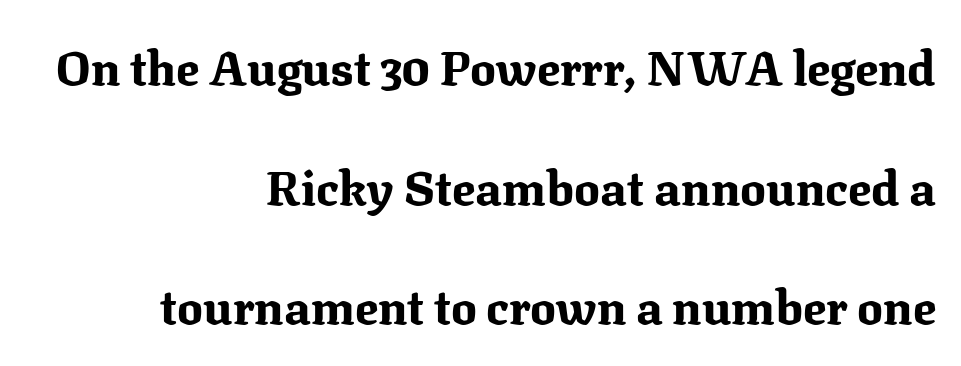
Does the leading feel generous? Absolutely, it's lavish. The font is running at its bold setting. Bare-footed words on every line. A typesetter would call this proportional, since set widths differ per character. The rendering anchors every line to the right-hand side.
